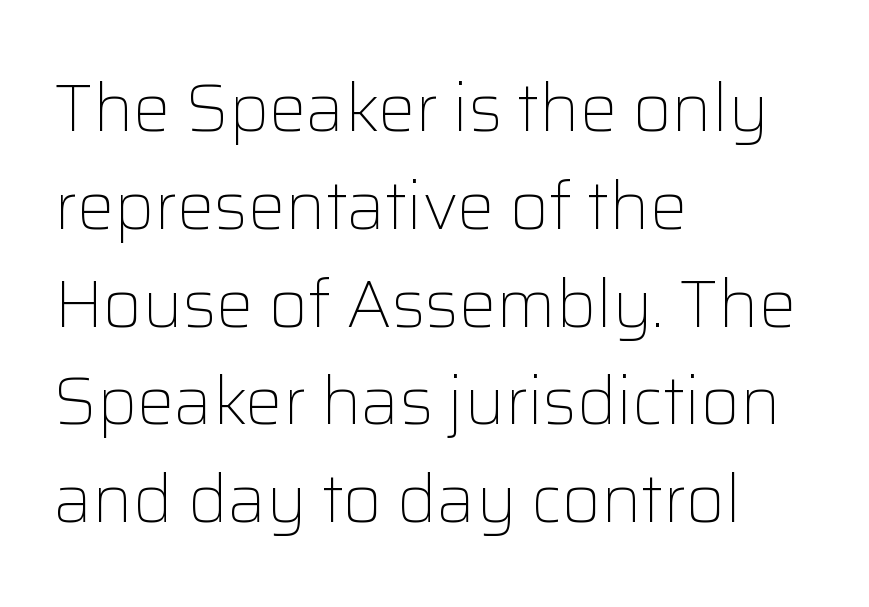
Q: Is the text bold? A: No.
Q: Is the text italic (slanted)? A: No, it is upright.
Q: Is the typeface a serif or a sans-serif typeface? A: Sans-serif.
Q: Is the text underlined? A: No.
Q: How is the paragraph aligned? A: Left-aligned.
Q: Is the spacing between letters normal or unusually wide? A: Normal.
Q: Is the spacing between lines tight, normal or loose? A: Normal.
Q: Width (condensed, normal, or wide)? A: Normal.
Q: Stroke contrast? A: Low.
Q: x-height? A: Medium.
Q: Monospaced? A: No.
